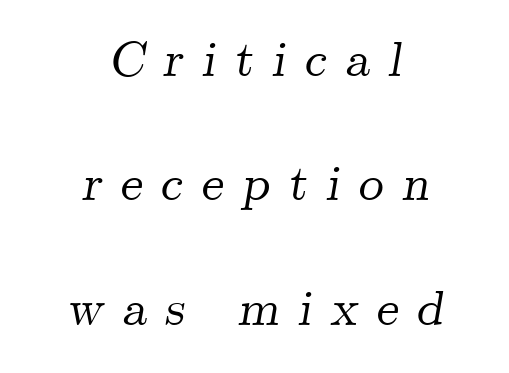
Here the designer chose a conventional face with non-uniform glyph widths. In terms of posture, this sample is oblique. The rendering positions every line midway between the sides. Classification — serif.
